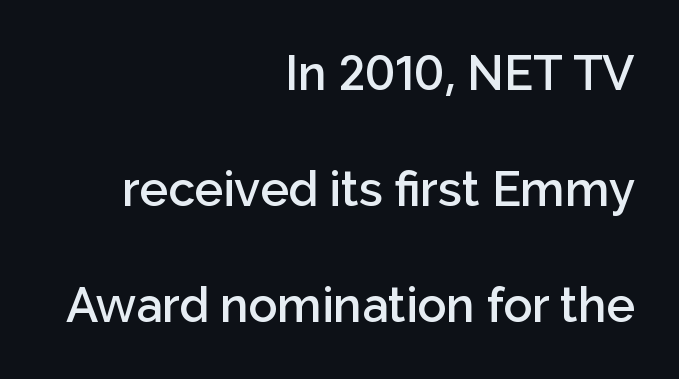
{"serif": "no", "italic": "no", "bold": "semi", "weight": "semibold", "width": "normal", "stroke_contrast": "low", "x_height": "medium", "monospaced": "no", "underline": "no", "align": "right", "line_spacing": "loose", "line_spacing_ratio": 2.42, "letter_spacing": "normal", "letter_spacing_em": 0.0, "glyph_px": 48}
